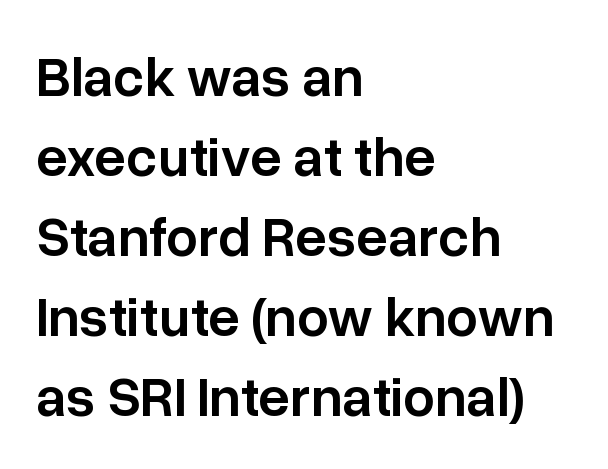
The image shows 56 px semibold sans-serif type, upright; set left-aligned, normal line spacing (1.43x), normal letter spacing, not underlined; low stroke contrast and a medium x-height.
